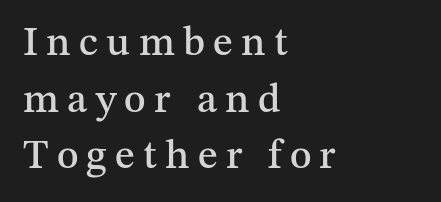
The image shows 41 px serif type, upright; set left-aligned, normal line spacing (1.38x), unusually wide letter spacing (+0.2 em), not underlined; medium stroke contrast and a medium x-height.
